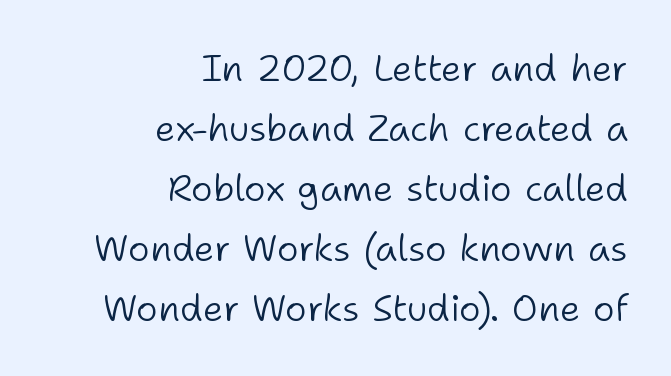
Q: Is the text bold? A: No.
Q: Is the text italic (slanted)? A: No, it is upright.
Q: Is the typeface a serif or a sans-serif typeface? A: Sans-serif.
Q: Is the text underlined? A: No.
Q: How is the paragraph aligned? A: Right-aligned.
Q: Is the spacing between letters normal or unusually wide? A: Normal.
Q: Is the spacing between lines tight, normal or loose? A: Normal.
Q: Width (condensed, normal, or wide)? A: Normal.
Q: Stroke contrast? A: Low.
Q: x-height? A: Medium.
Q: Monospaced? A: No.
